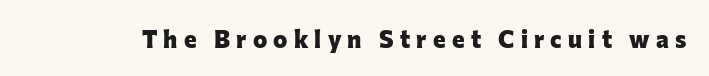
The image shows 24 px bold type, upright; set unusually wide letter spacing (+0.26 em), not underlined.
